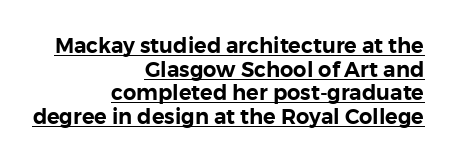
The rendering anchors every line to the right-hand side. In terms of leading, this rendering errs on the cramped side. Nothing unusual about the tracking: characters are spaced as the font intends. A typographer would call this underscored text. Upright lettering throughout.
